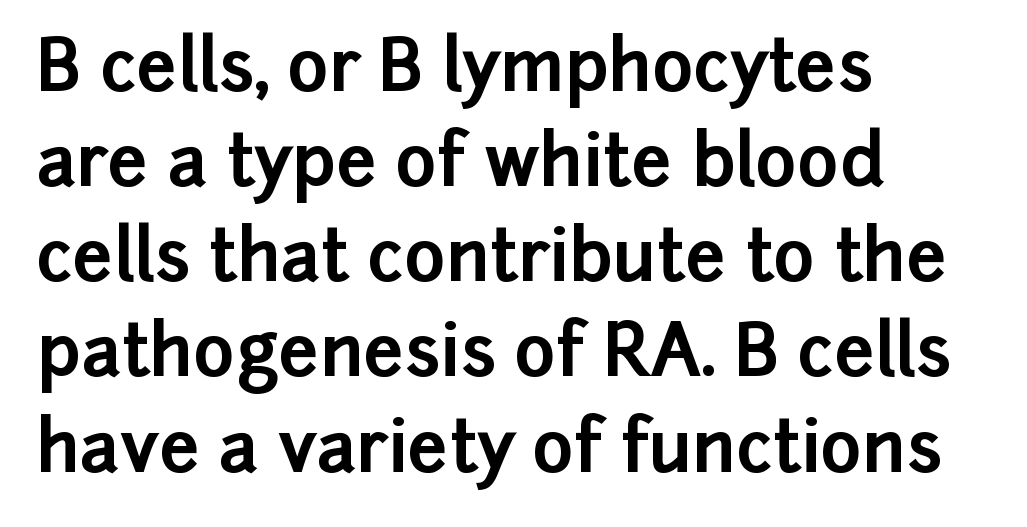
Q: Is the text bold? A: Yes.
Q: Is the text italic (slanted)? A: No, it is upright.
Q: Is the typeface a serif or a sans-serif typeface? A: Sans-serif.
Q: Is the text underlined? A: No.
Q: How is the paragraph aligned? A: Left-aligned.
Q: Is the spacing between letters normal or unusually wide? A: Normal.
Q: Is the spacing between lines tight, normal or loose? A: Normal.
Q: Width (condensed, normal, or wide)? A: Normal.
Q: Stroke contrast? A: Low.
Q: x-height? A: Medium.
Q: Monospaced? A: No.
